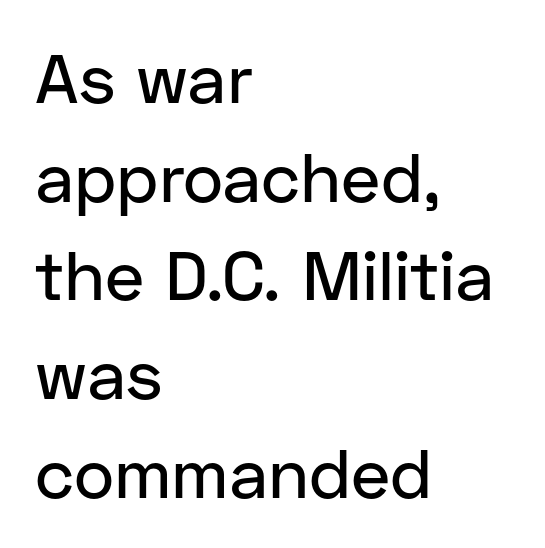
Q: Is the text italic (slanted)? A: No, it is upright.
Q: Is the typeface a serif or a sans-serif typeface? A: Sans-serif.
Q: Is the text underlined? A: No.
Q: How is the paragraph aligned? A: Left-aligned.
Q: Is the spacing between letters normal or unusually wide? A: Normal.
Q: Is the spacing between lines tight, normal or loose? A: Normal.
Q: Width (condensed, normal, or wide)? A: Normal.
Q: Stroke contrast? A: Low.
Q: x-height? A: Medium.
Q: Monospaced? A: No.
